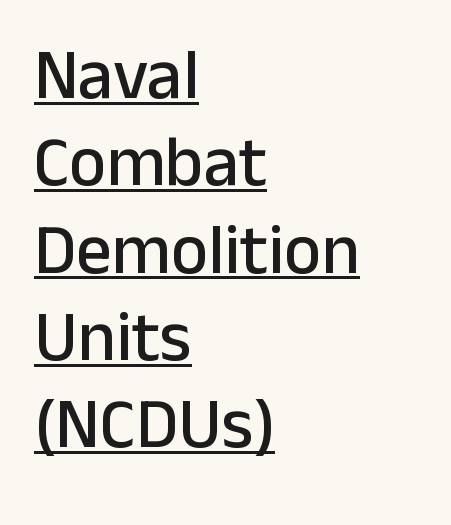
Compared with undecorated copy, this sample adds a rule below the words. Each letter keeps its own natural width here, so spacing adapts to shape. Is the block centered? No — it sits flush against the left margin. Each word holds together tightly as a unit, with standard inter-letter gaps. Check where the strokes stop: nothing finishes them off — pure sans.
